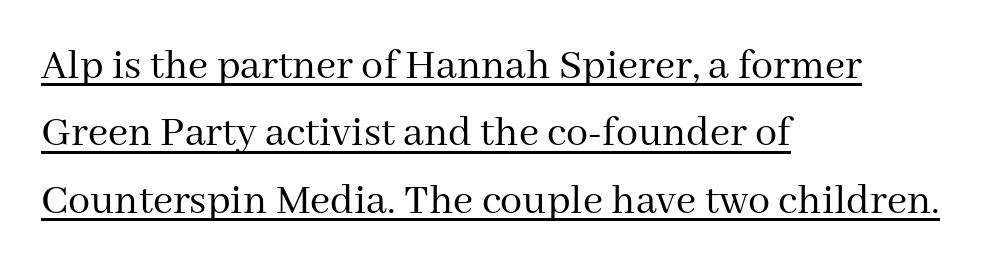
Serif or sans? Serif — the stroke terminals have little feet. The ragged edge is on the right, which tells us the setting is flush left. The passage shown is typed in a proportional face where columns would drift. Style check: upright. The line-height multiplier appears to be the usual default.
